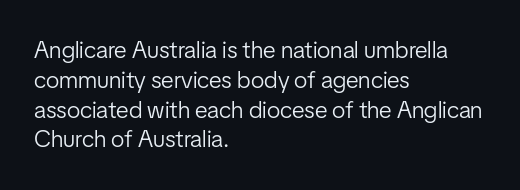
If you drew a line through each stem, it would be perfectly vertical. Tracking value appears to be zero — textbook default spacing. The rag falls on the right side of this text block. The face looks like a standard text weight, possibly lighter. The string is rendered with underlining switched off.
